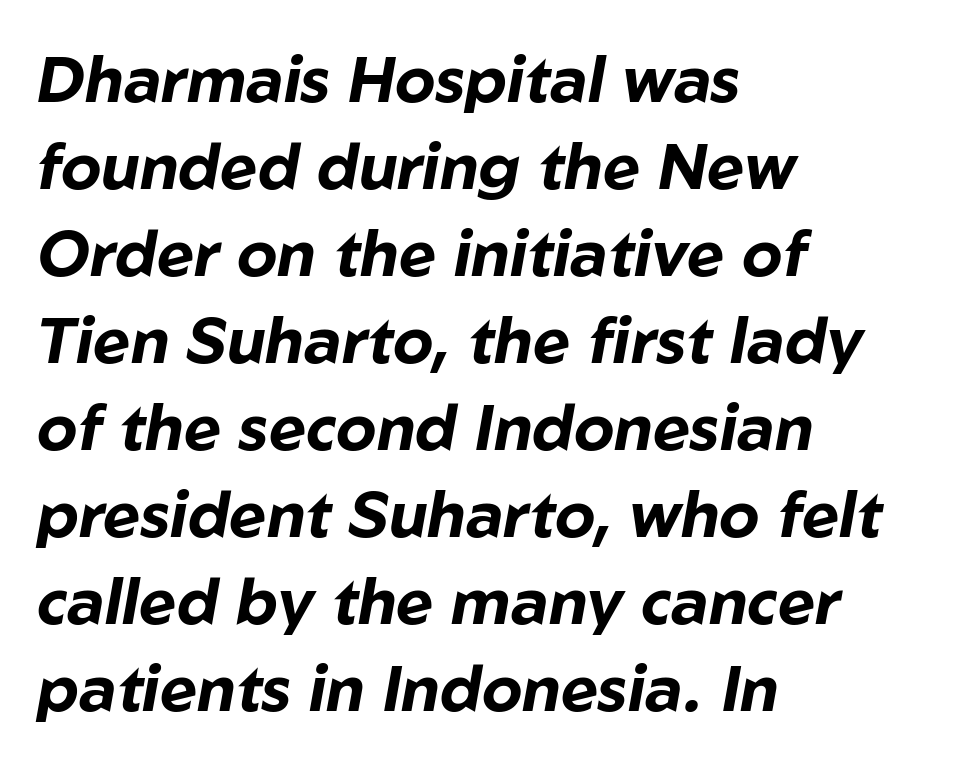
This sample has the flowing, uneven cadence of proportional lettering. The gap between lines stays unmarked. Notice how descenders clear the ascenders below comfortably — that's standard leading. Compared with a centered layout, this one pins lines to the left instead. Students, note that the glyphs here touch the page at normal intervals.
